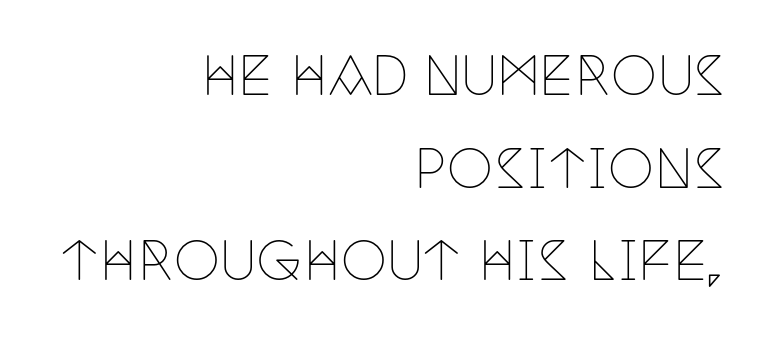
{"serif": "yes", "italic": "no", "bold": "no", "weight": "thin", "width": "condensed", "stroke_contrast": "low", "x_height": "large", "monospaced": "no", "underline": "no", "align": "right", "line_spacing_ratio": 1.78, "letter_spacing": "normal", "letter_spacing_em": 0.0, "glyph_px": 52}
